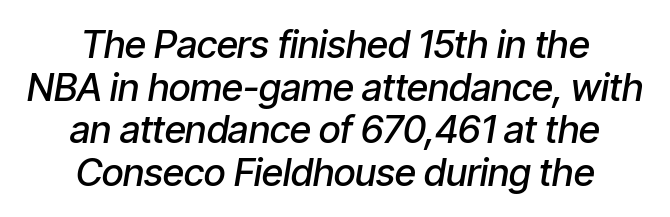
The setting favours the middle, as headings and verse often do. Beneath every word, the page is bare. A typesetter would mark this as italic. Nobody touched the tracking dial on this one. Is this a fixed-width face? No — the glyphs have proportional, varying widths.
